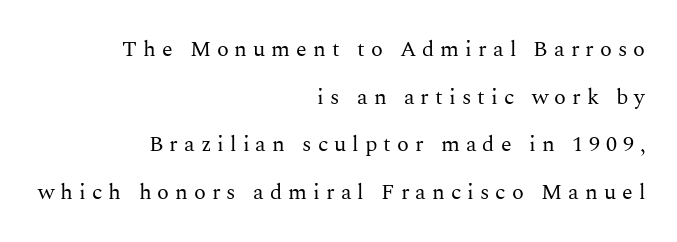
The image shows 22 px text type, upright; set right-aligned, loose line spacing (2.16x), unusually wide letter spacing (+0.27 em), not underlined.
